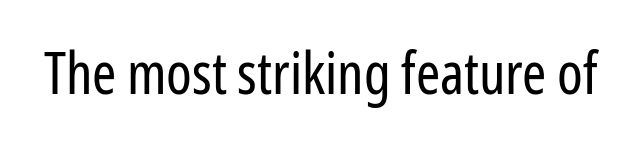
The letters advance in unequal steps, a hallmark of proportional type. In terms of letterform style, serifs are entirely absent. Letters have the restrained weight of plain body copy at most. The horizontal fit of the characters is conventional and even. Descenders are the only things crossing below the line. This is the regular roman posture of the typeface.
